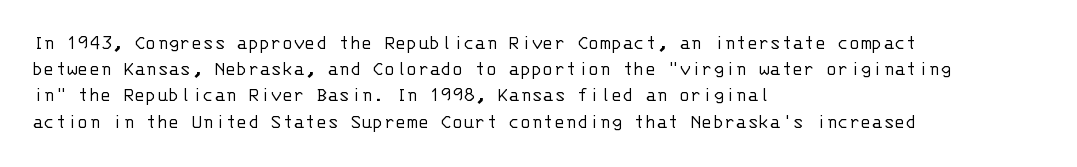
{"italic": "no", "bold": "no", "underline": "no", "align": "left", "line_spacing": "normal", "line_spacing_ratio": 1.25, "letter_spacing": "normal", "letter_spacing_em": 0.0, "glyph_px": 21}
